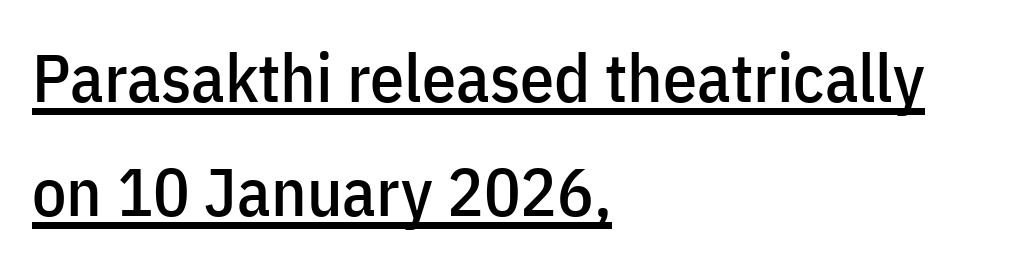
Q: Is the text italic (slanted)? A: No, it is upright.
Q: Is the typeface a serif or a sans-serif typeface? A: Sans-serif.
Q: Is the text underlined? A: Yes.
Q: How is the paragraph aligned? A: Left-aligned.
Q: Is the spacing between letters normal or unusually wide? A: Normal.
Q: Is the spacing between lines tight, normal or loose? A: Normal.
Q: Width (condensed, normal, or wide)? A: Condensed.
Q: Stroke contrast? A: Low.
Q: x-height? A: Medium.
Q: Monospaced? A: No.
